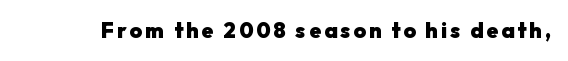
Q: Is the text bold? A: Yes.
Q: Is the text italic (slanted)? A: No, it is upright.
Q: Is the text underlined? A: No.
